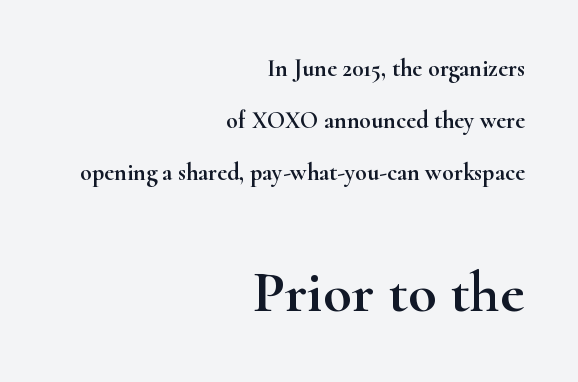
{"serif": "yes", "italic": "no", "width": "wide", "stroke_contrast": "high", "x_height": "small", "monospaced": "no", "underline": "no", "align": "right", "line_spacing": "loose", "line_spacing_ratio": 2.17, "letter_spacing": "normal", "letter_spacing_em": 0.0, "larger_block": "second", "size_ratio": 2.46, "glyph_px": 59}
